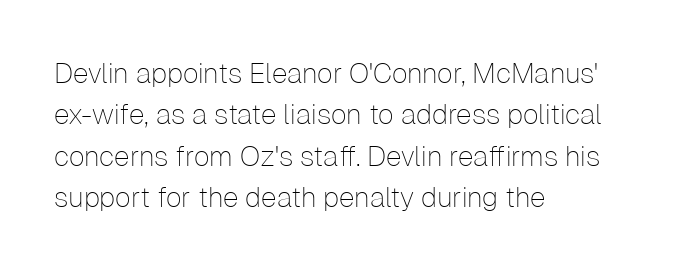
The image shows 28 px thin sans-serif type, upright; set left-aligned, normal line spacing (1.48x), normal letter spacing, not underlined; low stroke contrast and a medium x-height.
